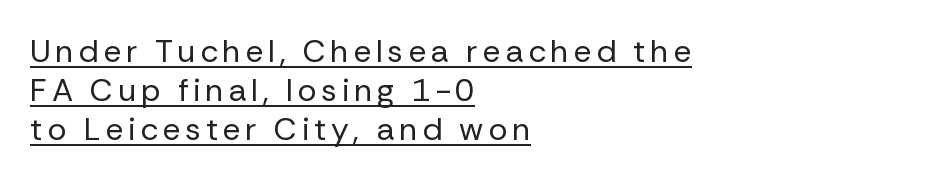
The image shows 32 px regular-weight sans-serif type, upright; set left-aligned, line spacing 1.22x, underlined; low stroke contrast and a medium x-height.
